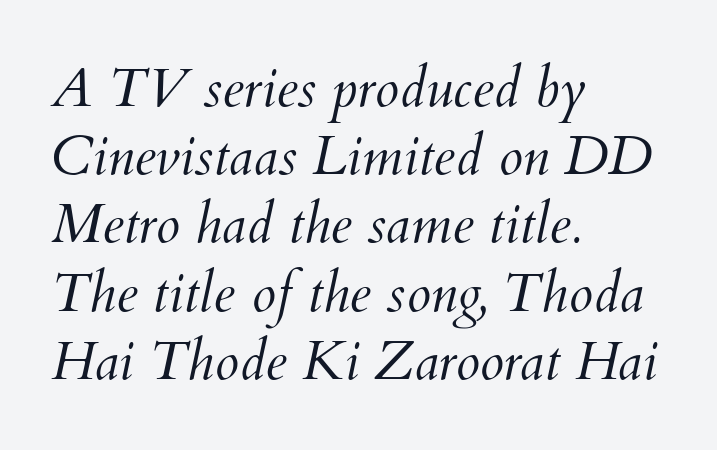
{"italic": "yes", "lean": "right", "slant_degrees": 12, "bold": "no", "weight": "light", "width": "normal", "stroke_contrast": "medium", "x_height": "small", "monospaced": "no", "underline": "no", "align": "left", "line_spacing_ratio": 1.24, "letter_spacing": "normal", "letter_spacing_em": 0.0, "glyph_px": 55}
